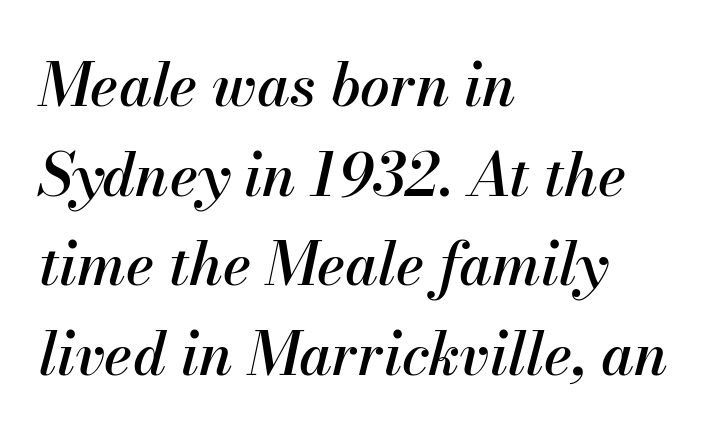
Q: Is the text italic (slanted)? A: Yes, it leans right by about 13 degrees.
Q: Is the text underlined? A: No.
Q: How is the paragraph aligned? A: Left-aligned.
Q: Is the spacing between letters normal or unusually wide? A: Normal.
Q: Is the spacing between lines tight, normal or loose? A: Normal.
Q: Width (condensed, normal, or wide)? A: Normal.
Q: Stroke contrast? A: Medium.
Q: x-height? A: Small.
Q: Monospaced? A: No.
